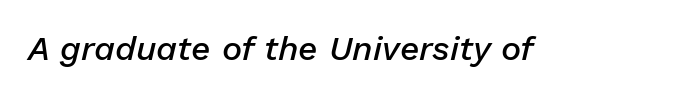
The image shows 34 px semibold type, italic (leaning right); set normal letter spacing, not underlined; low stroke contrast and a medium x-height.
